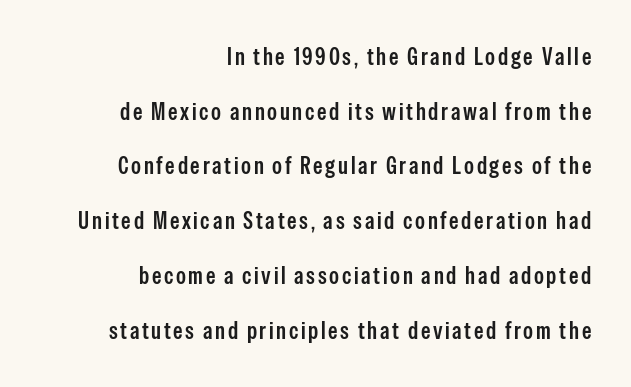
How would I describe the line gaps? Wide and relaxed. The area under the type is left untouched. One-word summary of the alignment: right. Every stem runs plumb, perpendicular to the baseline.
